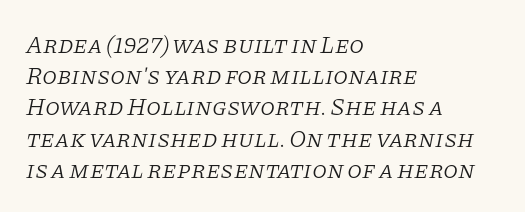
The image shows 24 px text type, italic (leaning right); set left-aligned, normal line spacing (1.3x), normal letter spacing, not underlined.
